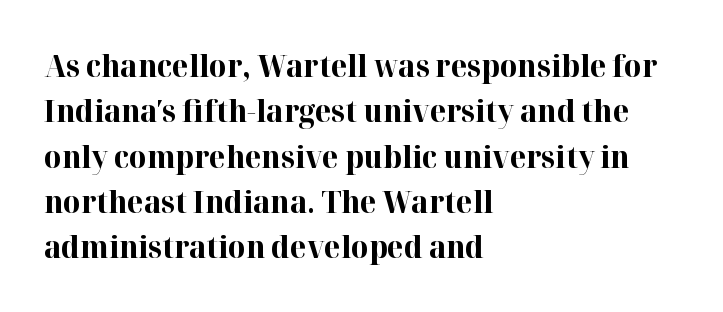
These lines sit exactly where default settings would place them. The tracking reads as untouched default to a designer's eye. A clean baseline with only descenders dipping below it. Looks like regular typesetting: each glyph gets only the width it needs.
